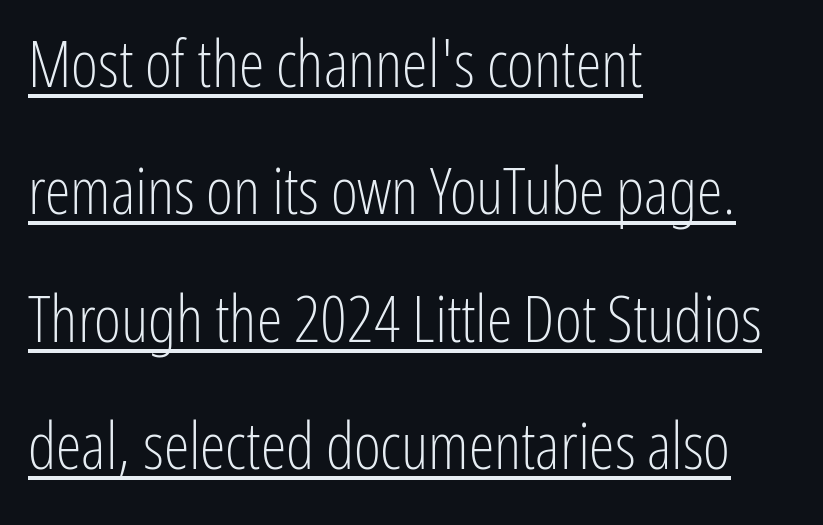
{"serif": "no", "italic": "no", "bold": "no", "weight": "light", "width": "condensed", "stroke_contrast": "low", "x_height": "medium", "monospaced": "no", "underline": "yes", "align": "left", "line_spacing": "loose", "line_spacing_ratio": 1.96, "letter_spacing": "normal", "letter_spacing_em": 0.0, "glyph_px": 65}
